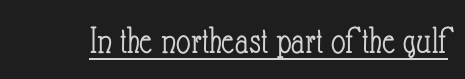
{"italic": "no", "bold": "no", "weight": "light", "width": "condensed", "stroke_contrast": "low", "x_height": "small", "monospaced": "no", "underline": "yes", "letter_spacing": "normal", "letter_spacing_em": 0.0, "glyph_px": 40}
